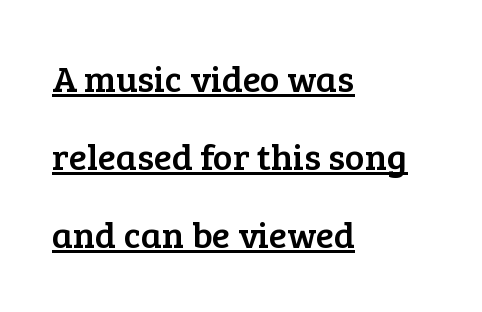
Q: Is the text italic (slanted)? A: No, it is upright.
Q: Is the typeface a serif or a sans-serif typeface? A: Serif.
Q: Is the text underlined? A: Yes.
Q: How is the paragraph aligned? A: Left-aligned.
Q: Is the spacing between letters normal or unusually wide? A: Normal.
Q: Is the spacing between lines tight, normal or loose? A: Loose.
Q: Width (condensed, normal, or wide)? A: Normal.
Q: Stroke contrast? A: Low.
Q: x-height? A: Medium.
Q: Monospaced? A: No.
